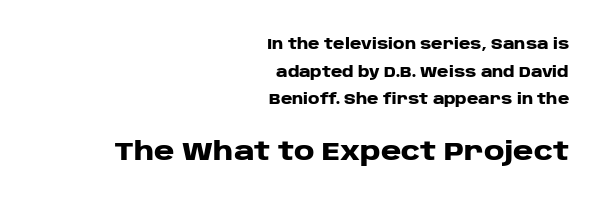
The image shows 25 px bold type, upright; set right-aligned, loose line spacing (1.97x), normal letter spacing, not underlined; the second (bottom) block is 1.79x larger.
